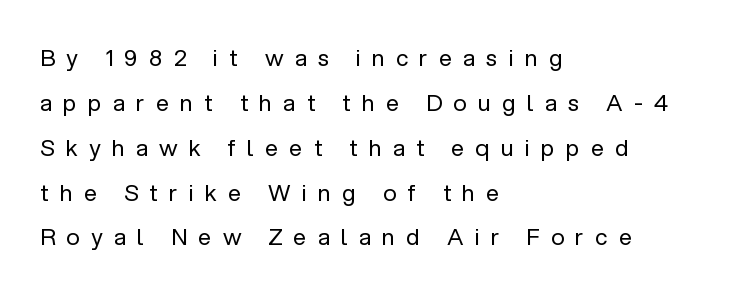
Style check: upright. A bare baseline throughout the passage. Inter-character spacing is expanded well beyond the font's built-in metrics. Teacher's note: observe the even left margin — that is flush-left alignment. The passage shown is not bold in any degree.
